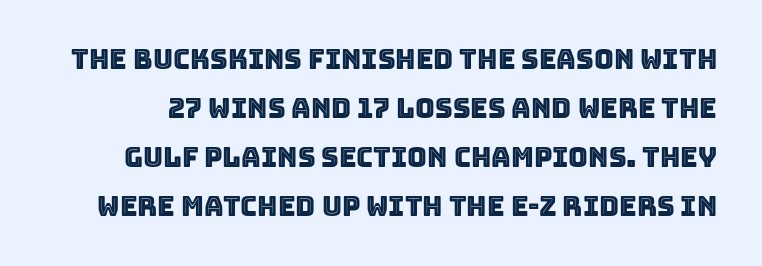
The image shows 27 px text type, upright; set line spacing 1.82x, normal letter spacing, not underlined.
